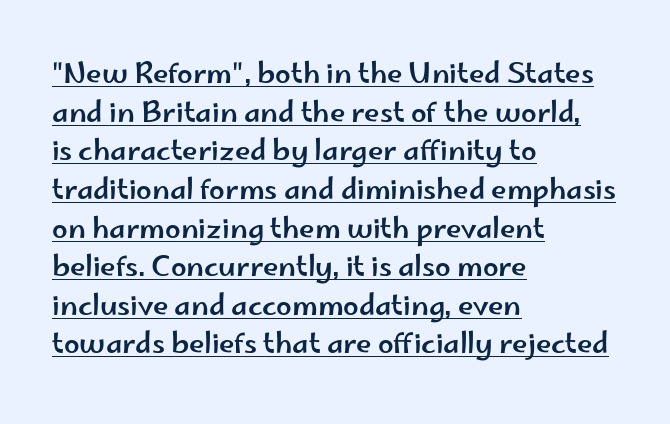
Q: Is the text italic (slanted)? A: No, it is upright.
Q: Is the typeface a serif or a sans-serif typeface? A: Sans-serif.
Q: Is the text underlined? A: Yes.
Q: How is the paragraph aligned? A: Left-aligned.
Q: Is the spacing between letters normal or unusually wide? A: Normal.
Q: Is the spacing between lines tight, normal or loose? A: Normal.
Q: Width (condensed, normal, or wide)? A: Wide.
Q: Stroke contrast? A: Low.
Q: x-height? A: Small.
Q: Monospaced? A: No.
